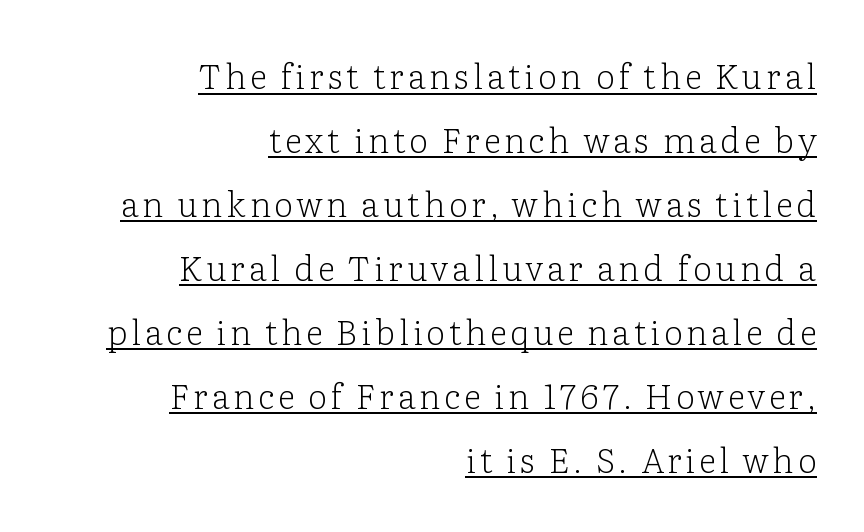
The typesetter has applied underlining to the passage shown. Letters have the restrained weight of plain body copy at most. In CSS terms this would be text-align: right. Think of a printed novel: that variable character pitch is what you see here.
